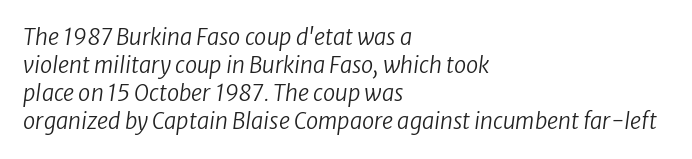
{"italic": "yes", "lean": "right", "slant_degrees": 8, "bold": "no", "underline": "no", "align": "left", "line_spacing": "normal", "line_spacing_ratio": 1.28, "letter_spacing": "normal", "letter_spacing_em": 0.0, "glyph_px": 22}
